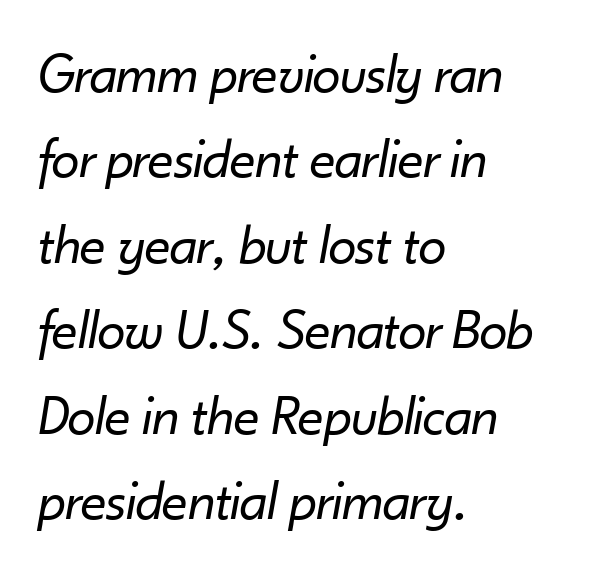
{"italic": "yes", "lean": "right", "slant_degrees": 10, "bold": "no", "weight": "regular", "width": "normal", "stroke_contrast": "low", "x_height": "small", "monospaced": "no", "underline": "no", "align": "left", "line_spacing": "normal", "line_spacing_ratio": 1.5, "letter_spacing": "normal", "letter_spacing_em": 0.0, "glyph_px": 57}
